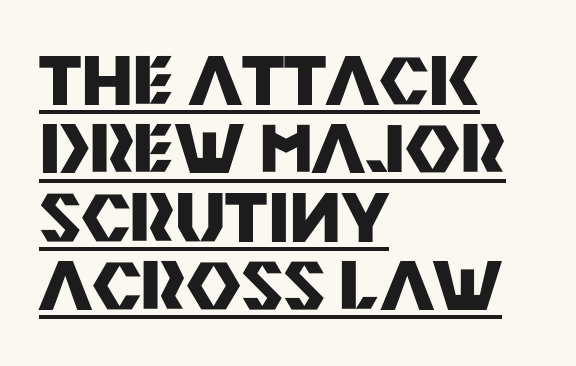
{"serif": "no", "italic": "no", "bold": "yes", "weight": "heavy", "width": "normal", "stroke_contrast": "medium", "x_height": "large", "monospaced": "no", "underline": "yes", "align": "left", "line_spacing": "tight", "line_spacing_ratio": 1.02, "letter_spacing": "normal", "letter_spacing_em": 0.0, "glyph_px": 67}
